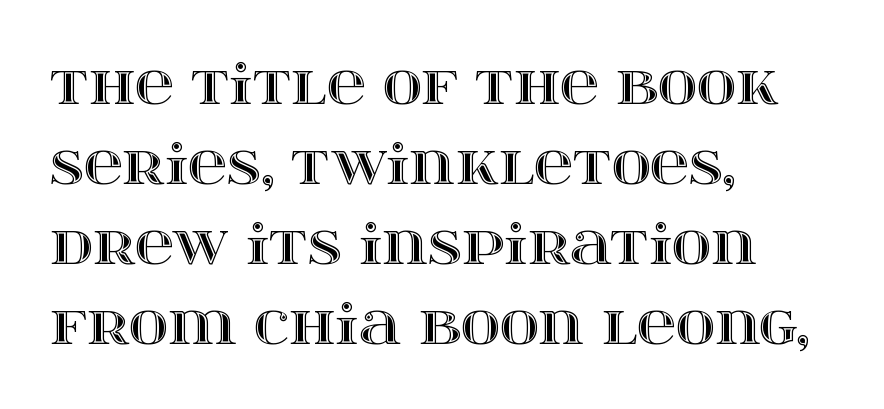
The image shows 54 px wide type, upright; set left-aligned, normal line spacing (1.48x), normal letter spacing, not underlined; a large x-height.
